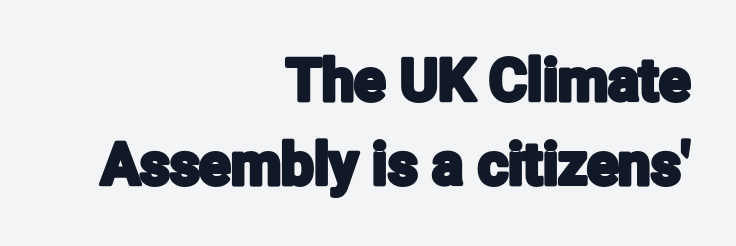
{"serif": "no", "italic": "no", "width": "condensed", "stroke_contrast": "low", "x_height": "medium", "monospaced": "no", "underline": "no", "align": "right", "line_spacing": "normal", "line_spacing_ratio": 1.45, "letter_spacing": "normal", "letter_spacing_em": 0.0, "glyph_px": 58}
